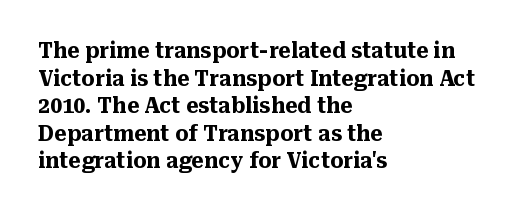
The image shows 21 px bold type, upright; set left-aligned, normal line spacing (1.31x), normal letter spacing, not underlined.
